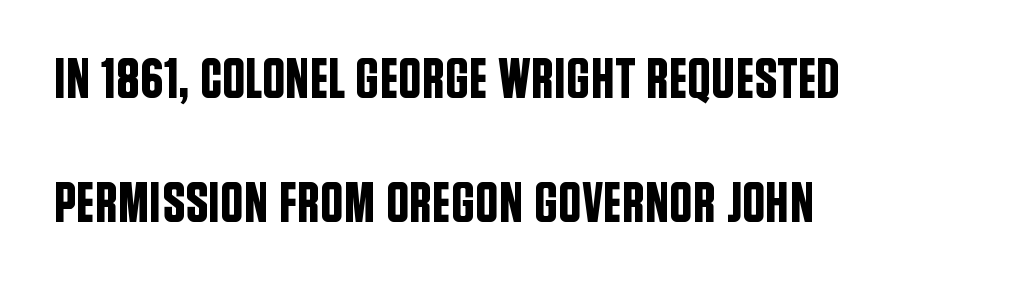
Q: Is the text italic (slanted)? A: No, it is upright.
Q: Is the typeface a serif or a sans-serif typeface? A: Sans-serif.
Q: Is the text underlined? A: No.
Q: How is the paragraph aligned? A: Left-aligned.
Q: Is the spacing between letters normal or unusually wide? A: Normal.
Q: Is the spacing between lines tight, normal or loose? A: Loose.
Q: Width (condensed, normal, or wide)? A: Condensed.
Q: Stroke contrast? A: Low.
Q: x-height? A: Large.
Q: Monospaced? A: No.
